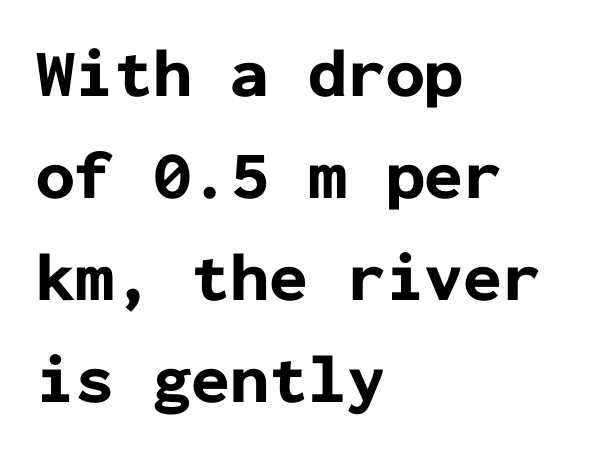
{"serif": "no", "italic": "no", "bold": "yes", "weight": "bold", "width": "normal", "stroke_contrast": "low", "x_height": "medium", "monospaced": "yes", "underline": "no", "align": "left", "line_spacing": "normal", "line_spacing_ratio": 1.48, "letter_spacing": "normal", "letter_spacing_em": 0.0, "glyph_px": 69}
